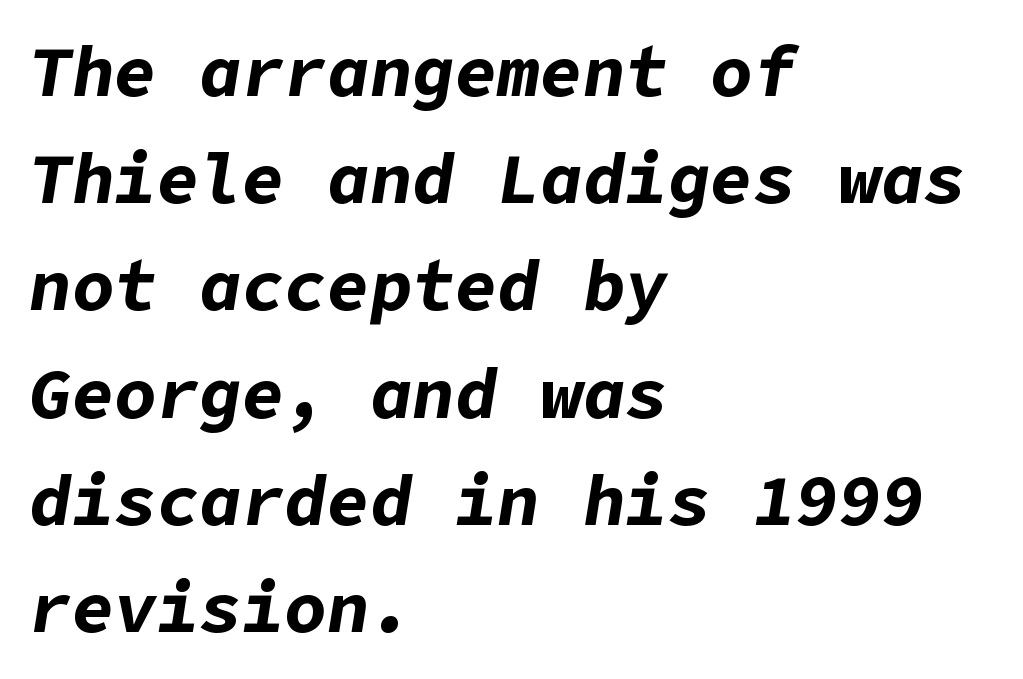
The compositor pushed each line to the left boundary. The words here are not underlined. Nobody touched the tracking dial on this one. If you drew a line through each stem, it would be angled.
